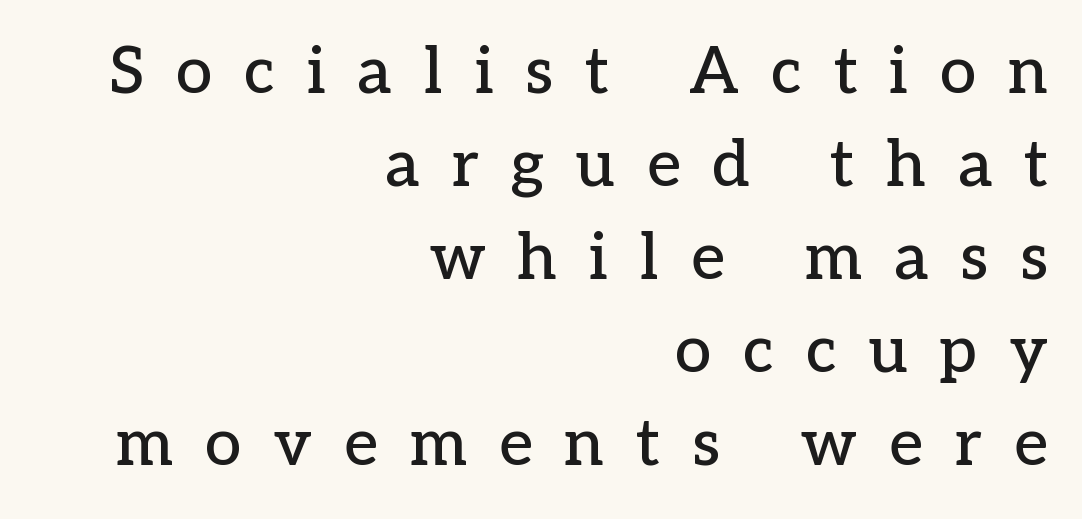
Here the designer chose a conventional face with non-uniform glyph widths. Unlike a clean sans, this face finishes its strokes with serifs. Which margin do the lines hug? The right one — the left edge is uneven. Compared with typical body copy, the letter spacing here is much looser. Rendered with straight, roman letterforms.
